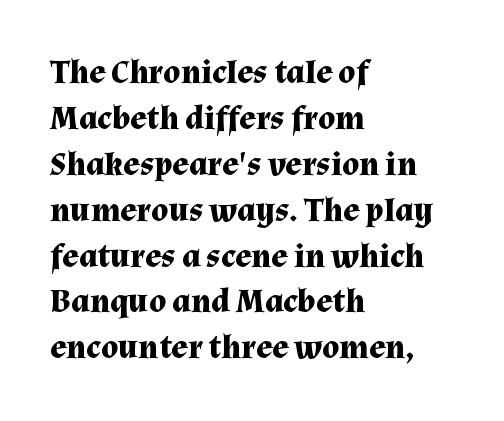
{"serif": "yes", "italic": "no", "bold": "yes", "weight": "bold", "width": "normal", "stroke_contrast": "medium", "x_height": "medium", "monospaced": "no", "underline": "no", "align": "left", "line_spacing": "normal", "line_spacing_ratio": 1.35, "letter_spacing": "normal", "letter_spacing_em": 0.0, "glyph_px": 34}
